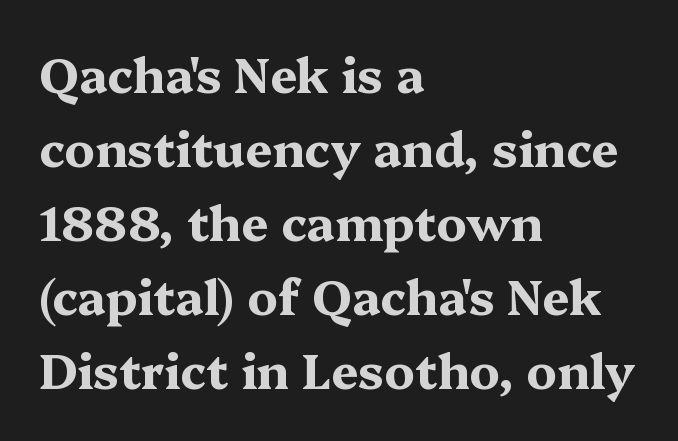
The image shows 48 px bold, wide serif type, upright; set left-aligned, normal line spacing (1.54x), normal letter spacing, not underlined; medium stroke contrast and a medium x-height.
